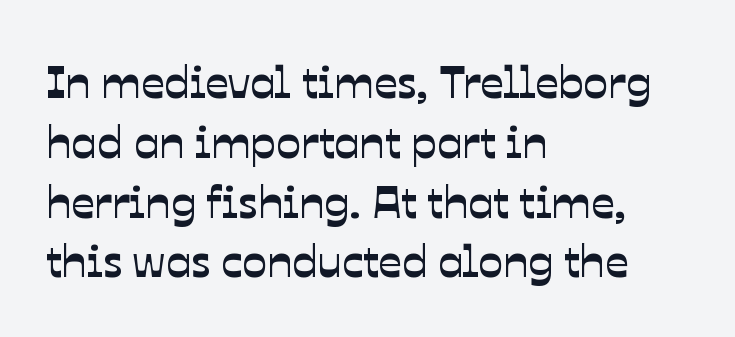
{"serif": "no", "width": "normal", "stroke_contrast": "low", "x_height": "medium", "monospaced": "no", "underline": "no", "align": "left", "line_spacing": "normal", "line_spacing_ratio": 1.3, "letter_spacing": "normal", "letter_spacing_em": 0.0, "glyph_px": 46}
